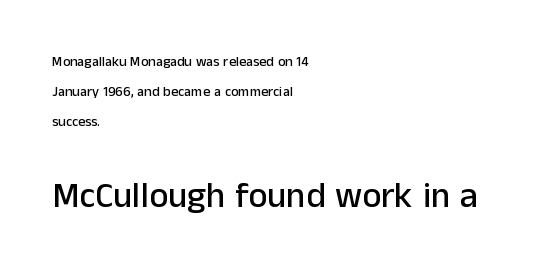
{"serif": "no", "italic": "no", "width": "normal", "stroke_contrast": "low", "x_height": "medium", "monospaced": "no", "underline": "no", "align": "left", "line_spacing": "loose", "line_spacing_ratio": 2.15, "letter_spacing": "normal", "letter_spacing_em": 0.0, "larger_block": "second", "size_ratio": 2.57, "glyph_px": 36}
